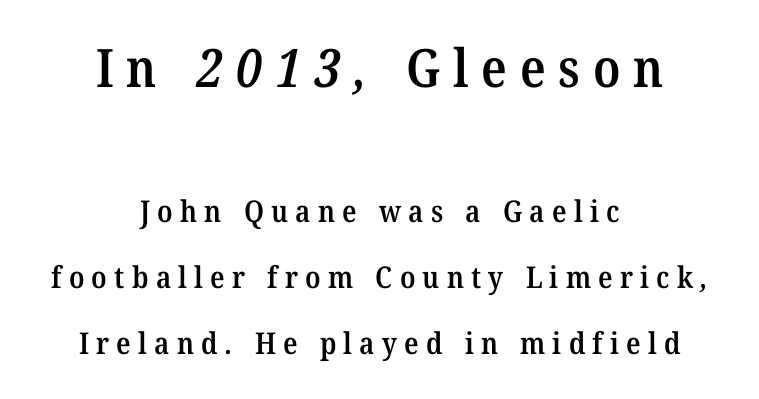
The image shows 53 px semibold serif type; set centered, loose line spacing (2.2x), unusually wide letter spacing (+0.24 em), not underlined; the first (top) block is 1.77x larger; medium stroke contrast and a medium x-height.
